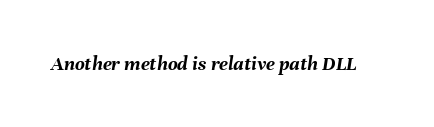
{"italic": "yes", "lean": "right", "slant_degrees": 8, "bold": "yes", "underline": "no", "letter_spacing": "normal", "letter_spacing_em": 0.0, "glyph_px": 21}
